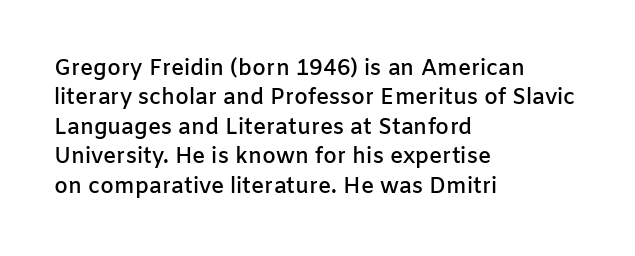
Q: Is the text bold? A: Semi-bold.
Q: Is the text italic (slanted)? A: No, it is upright.
Q: Is the text underlined? A: No.
Q: How is the paragraph aligned? A: Left-aligned.
Q: Is the spacing between letters normal or unusually wide? A: Normal.
Q: Is the spacing between lines tight, normal or loose? A: Normal.
